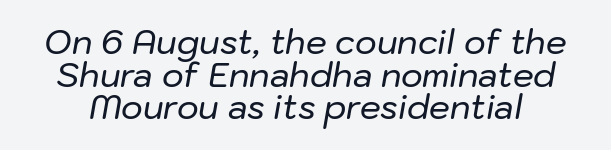
Notice how descenders almost collide with the ascenders below — that's tight leading. You could not count columns in this text — the font is proportionally spaced. Is the letter spacing exaggerated? No — it looks like the ordinary default. A typesetter would mark this as italic. Words float on clear page, feet unadorned.
